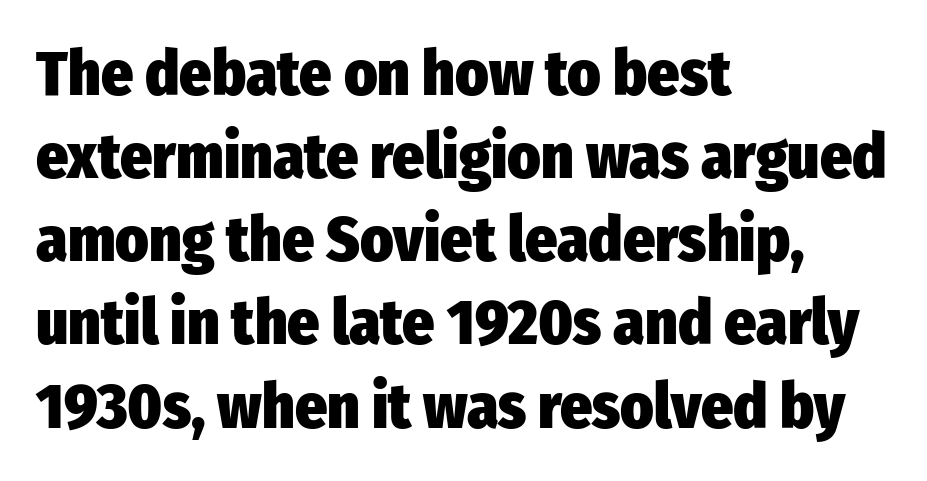
The image shows 63 px heavy, condensed sans-serif type, upright; set left-aligned, normal line spacing (1.32x), normal letter spacing, not underlined; low stroke contrast and a medium x-height.
